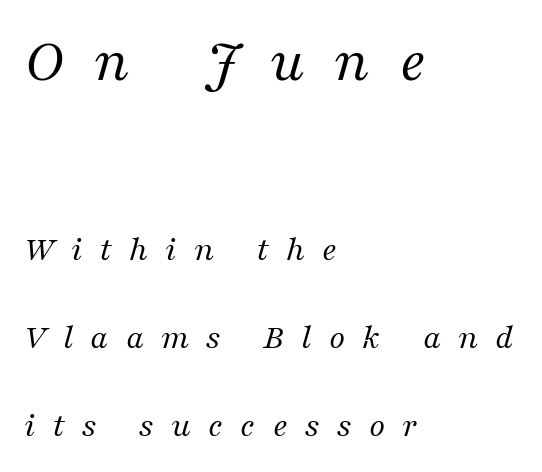
Stem width sits at or under what a default text font uses. Note the varied advance widths — an 'i' is clearly narrower than an 'm'. Observe the serifs anchoring each vertical stroke in this sample. Which margin do the lines hug? The left one — the right edge is uneven. Quick note: italic. This rendering widens character spacing well past its baseline value.
